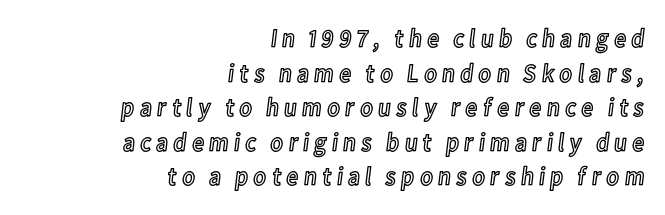
Q: Is the text italic (slanted)? A: Yes.
Q: Is the text underlined? A: No.
Q: How is the paragraph aligned? A: Right-aligned.
Q: Is the spacing between lines tight, normal or loose? A: Normal.
